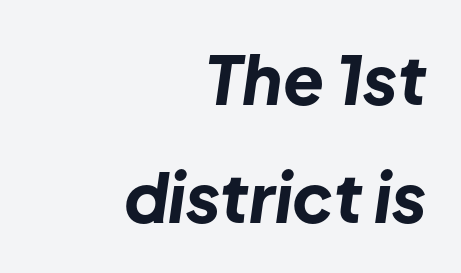
The passage is arranged like a letterhead date or caption credit — flush right. The face used here has the dense, thick strokes of a bold. Nothing unusual about the tracking: characters are spaced as the font intends. A bare baseline throughout the passage.
